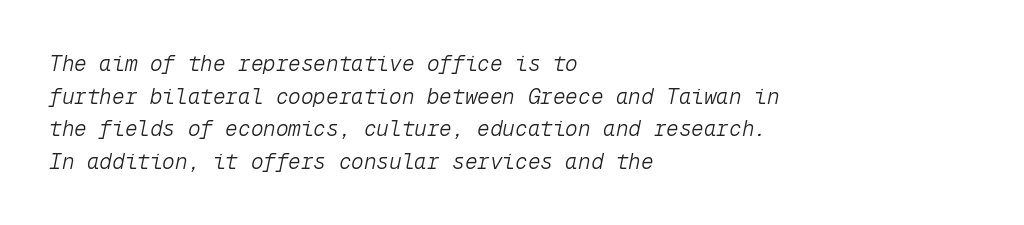
The image shows 21 px text type, italic (leaning right); set left-aligned, normal line spacing (1.55x), normal letter spacing, not underlined.
